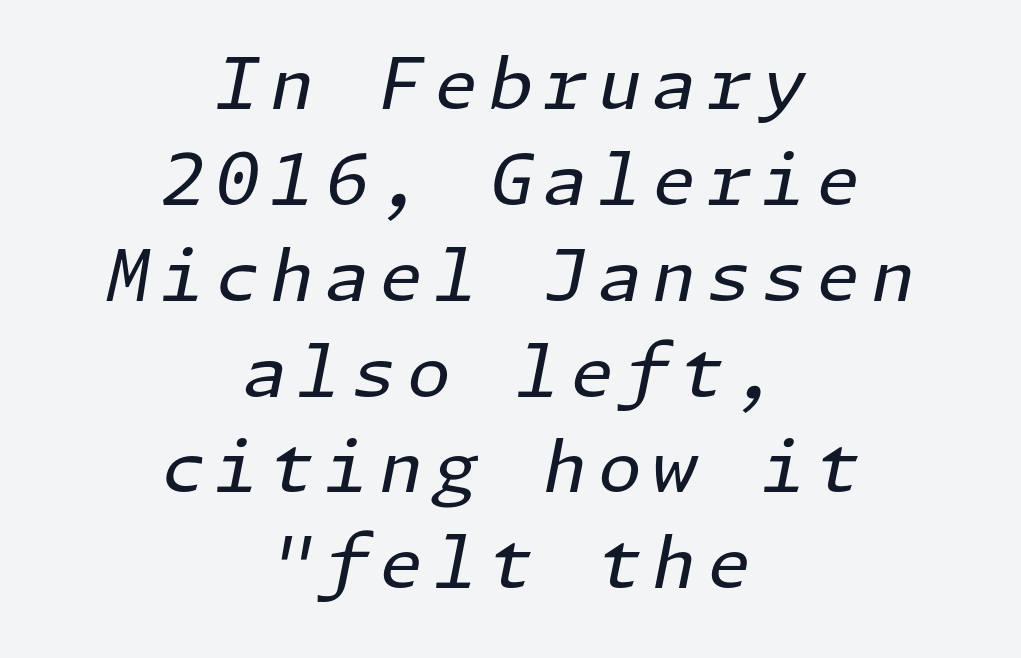
Q: Is the text bold? A: No.
Q: Is the text italic (slanted)? A: Yes, it leans right by about 11 degrees.
Q: Is the text underlined? A: No.
Q: How is the paragraph aligned? A: Centered.
Q: Is the spacing between lines tight, normal or loose? A: Normal.
Q: Width (condensed, normal, or wide)? A: Normal.
Q: Stroke contrast? A: Low.
Q: x-height? A: Medium.
